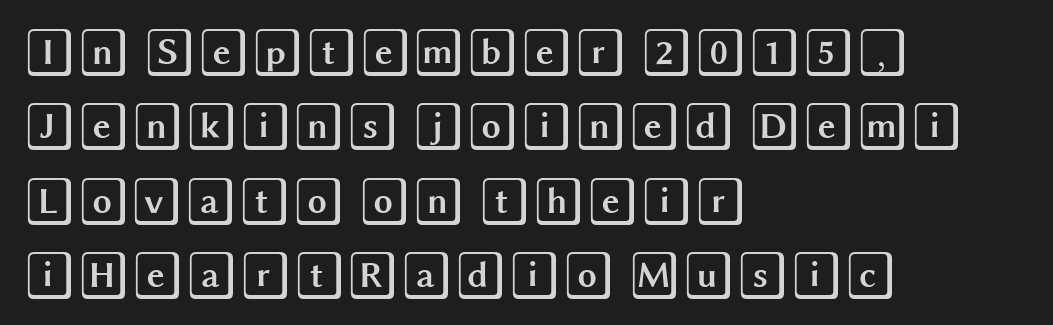
{"italic": "no", "width": "wide", "x_height": "large", "underline": "no", "align": "left", "line_spacing": "normal", "line_spacing_ratio": 1.52, "letter_spacing": "normal", "letter_spacing_em": 0.0, "glyph_px": 49}
